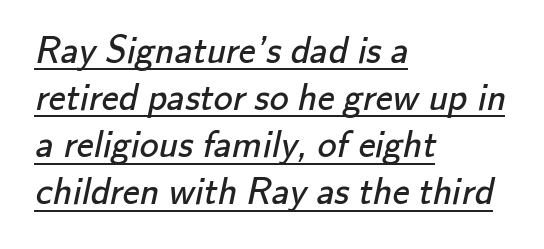
The passage shown is typed in a proportional face where columns would drift. In CSS terms this would be text-align: left. This is not heavy type; no bold has been used. Does extra space separate the letters? No, they use regular spacing.
